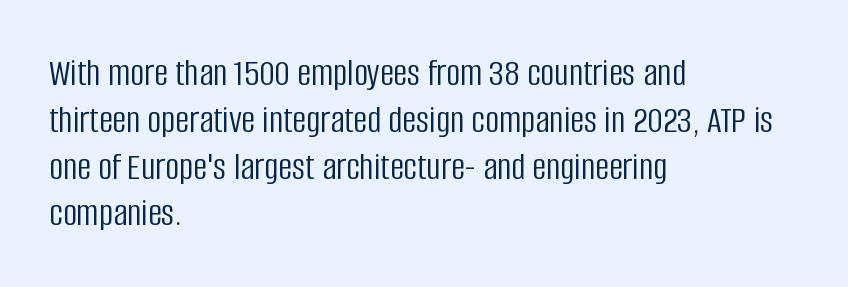
Q: Is the text bold? A: No.
Q: Is the text italic (slanted)? A: No, it is upright.
Q: Is the typeface a serif or a sans-serif typeface? A: Sans-serif.
Q: Is the text underlined? A: No.
Q: How is the paragraph aligned? A: Left-aligned.
Q: Is the spacing between letters normal or unusually wide? A: Normal.
Q: Width (condensed, normal, or wide)? A: Condensed.
Q: Stroke contrast? A: Low.
Q: x-height? A: Large.
Q: Monospaced? A: No.
